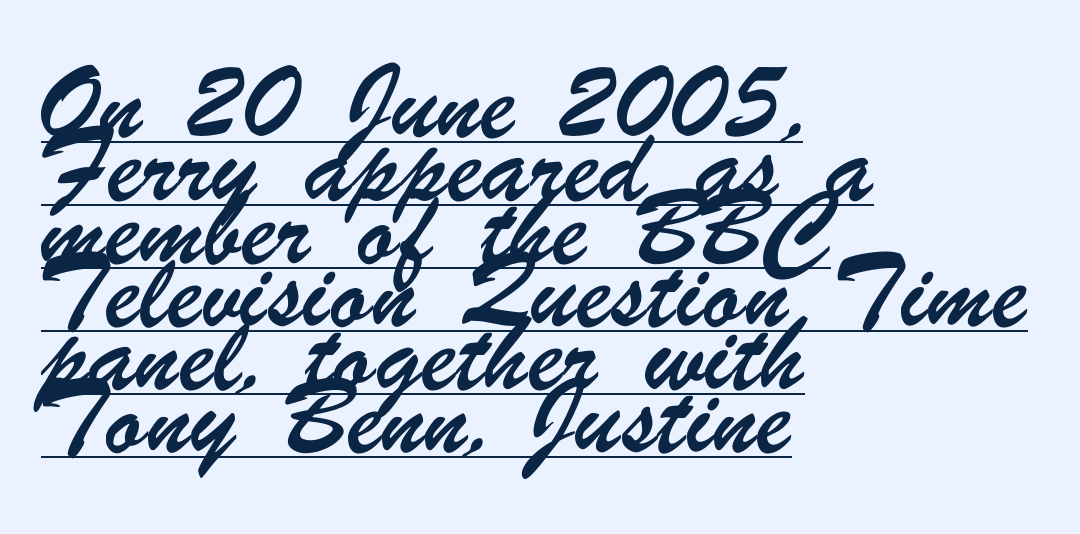
The image shows 47 px condensed sans-serif type; set left-aligned, normal line spacing (1.34x), normal letter spacing, underlined; low stroke contrast and a small x-height.
